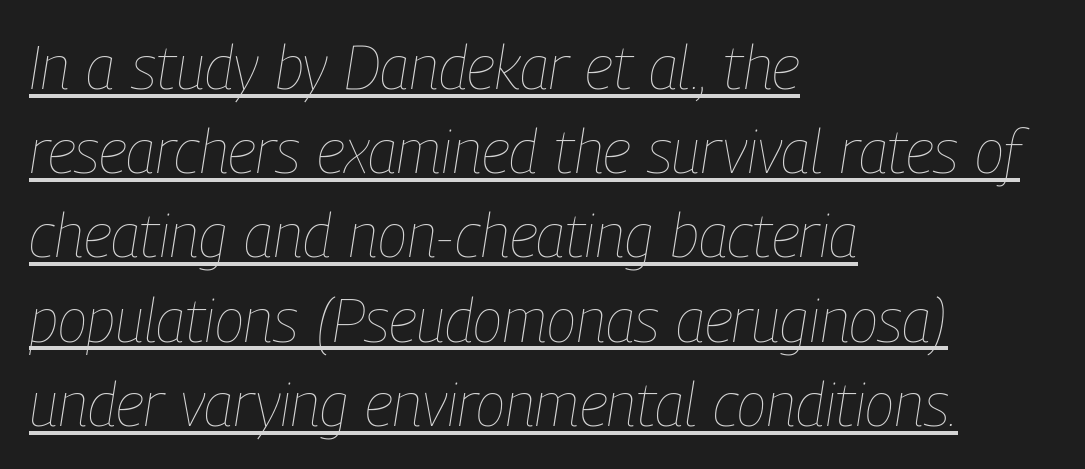
The image shows 61 px thin, condensed type, italic (leaning right); set left-aligned, normal line spacing (1.38x), normal letter spacing, underlined; low stroke contrast and a medium x-height.
